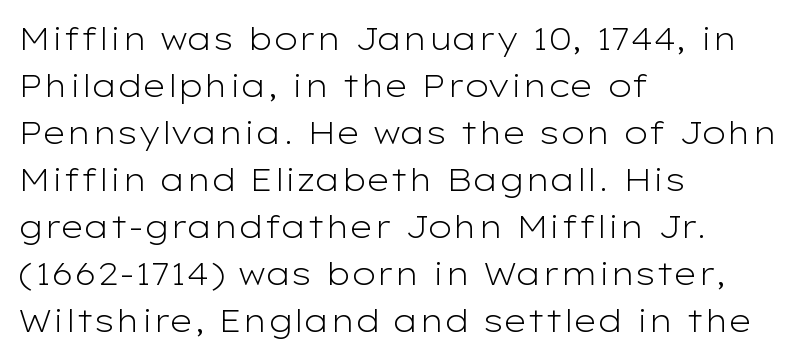
Q: Is the text bold? A: No.
Q: Is the text italic (slanted)? A: No, it is upright.
Q: Is the typeface a serif or a sans-serif typeface? A: Sans-serif.
Q: Is the text underlined? A: No.
Q: How is the paragraph aligned? A: Left-aligned.
Q: Is the spacing between letters normal or unusually wide? A: Normal.
Q: Is the spacing between lines tight, normal or loose? A: Normal.
Q: Width (condensed, normal, or wide)? A: Wide.
Q: Stroke contrast? A: Low.
Q: x-height? A: Medium.
Q: Monospaced? A: No.
